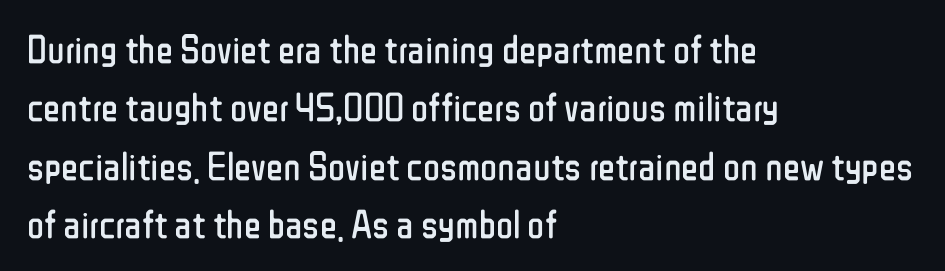
The letters stand straight up with perfectly vertical stems. Ink coverage per letter is moderate at most. The characters display no serif detailing; their extremities are plain. The designer left line spacing at the default.
